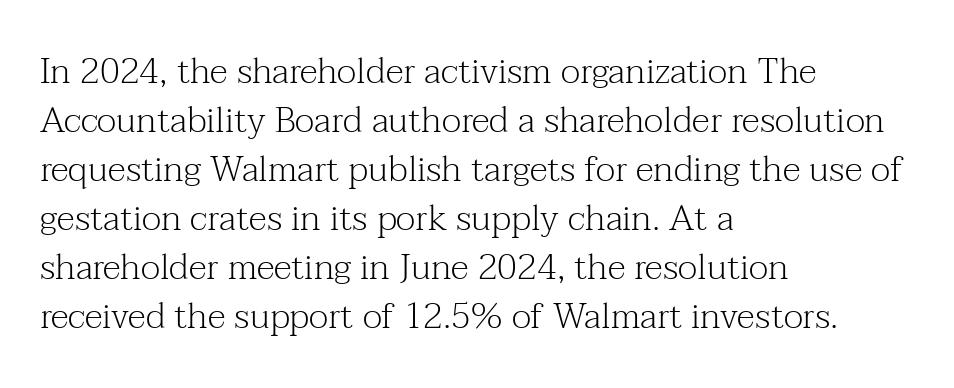
The type is set solid horizontally, with unmodified tracking. Ascenders rise straight up at ninety degrees. Compared with a typical body face, this is equally light or lighter still. Leftover space on each line is placed entirely after the last word.
